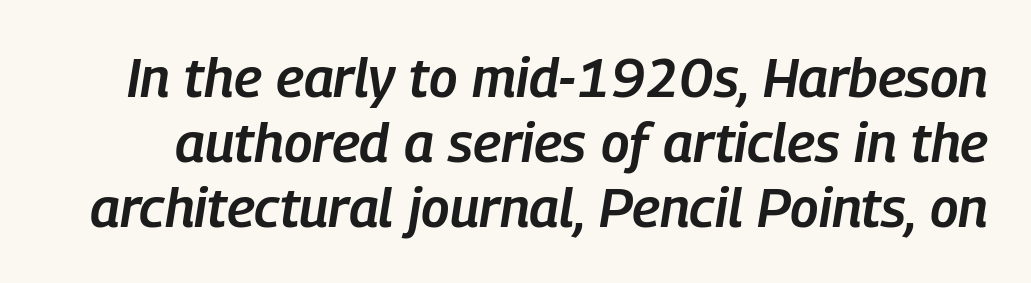
Q: Is the text bold? A: Semi-bold.
Q: Is the text italic (slanted)? A: Yes, it leans right by about 9 degrees.
Q: Is the text underlined? A: No.
Q: Is the spacing between letters normal or unusually wide? A: Normal.
Q: Width (condensed, normal, or wide)? A: Condensed.
Q: Stroke contrast? A: Low.
Q: x-height? A: Medium.
Q: Monospaced? A: No.
